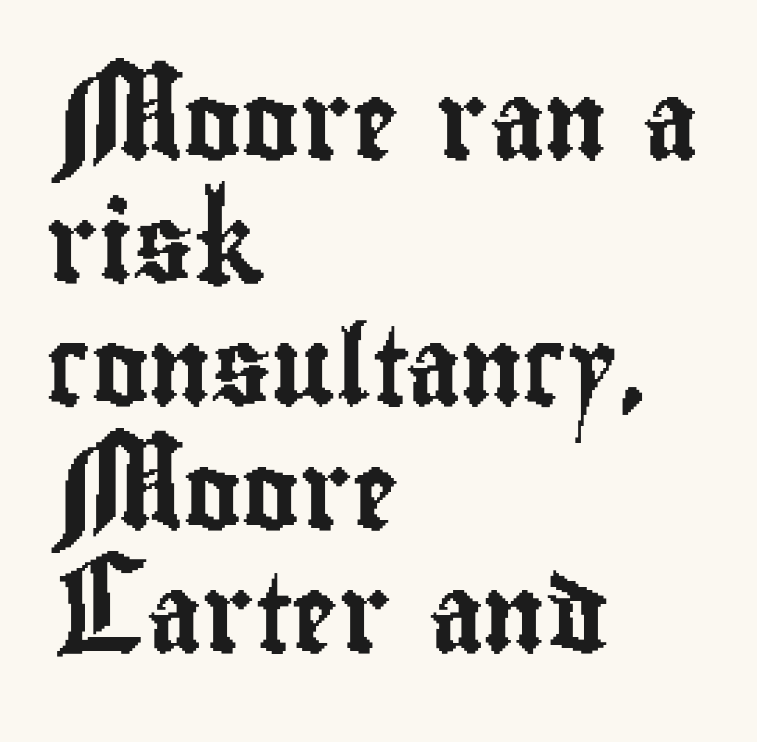
{"serif": "no", "italic": "no", "width": "condensed", "stroke_contrast": "low", "x_height": "small", "monospaced": "no", "underline": "no", "align": "left", "line_spacing": "normal", "line_spacing_ratio": 1.58, "letter_spacing": "normal", "letter_spacing_em": 0.0, "glyph_px": 78}
